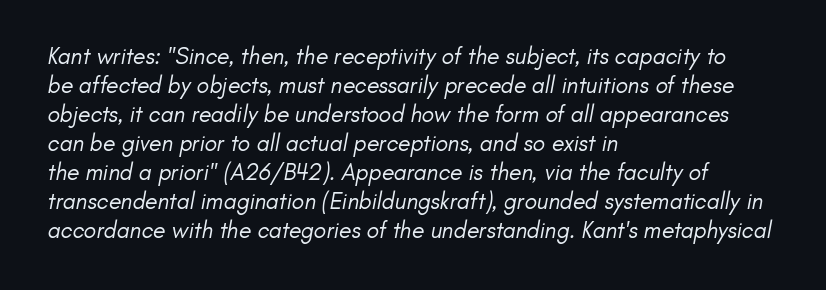
Q: Is the text bold? A: No.
Q: Is the text underlined? A: No.
Q: How is the paragraph aligned? A: Left-aligned.
Q: Is the spacing between letters normal or unusually wide? A: Normal.
Q: Is the spacing between lines tight, normal or loose? A: Normal.
